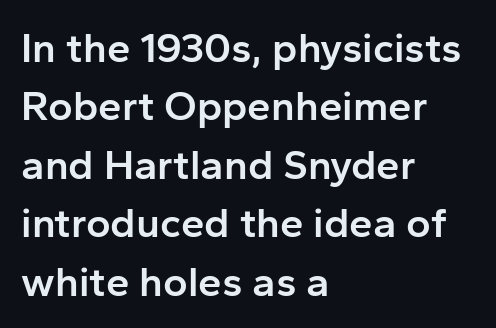
The image shows 42 px semibold sans-serif type, upright; set left-aligned, normal line spacing (1.39x), normal letter spacing, not underlined; low stroke contrast and a medium x-height.
